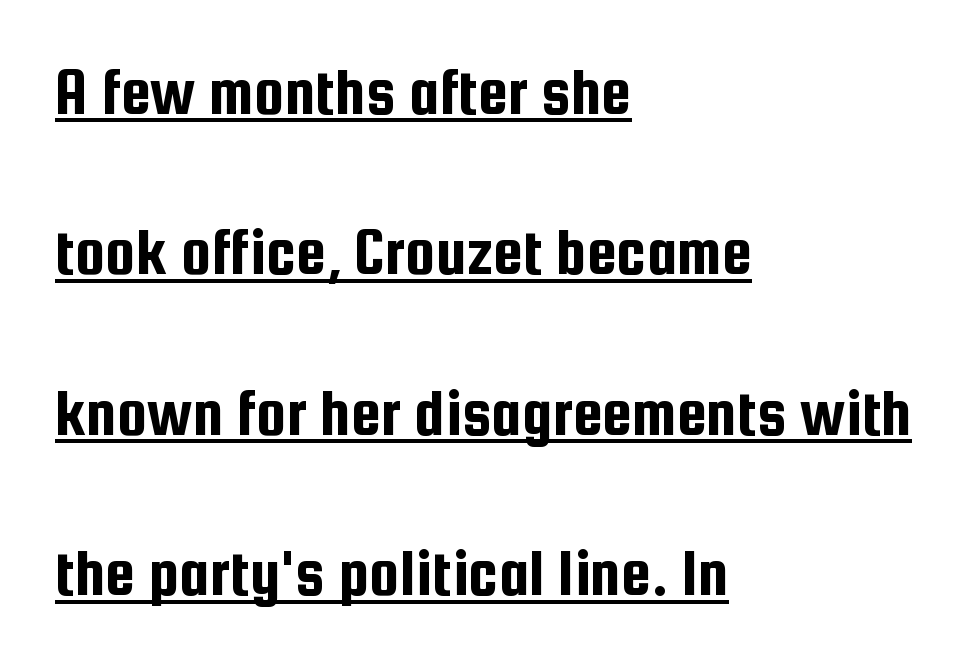
The image shows 68 px condensed sans-serif type, upright; set left-aligned, loose line spacing (2.36x), normal letter spacing, underlined; low stroke contrast and a medium x-height.
